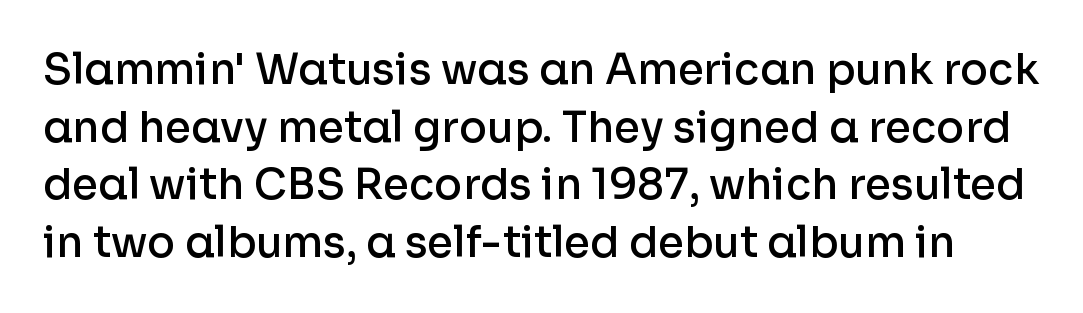
The image shows 42 px semibold sans-serif type, upright; set normal line spacing (1.37x), normal letter spacing, not underlined; low stroke contrast and a medium x-height.
